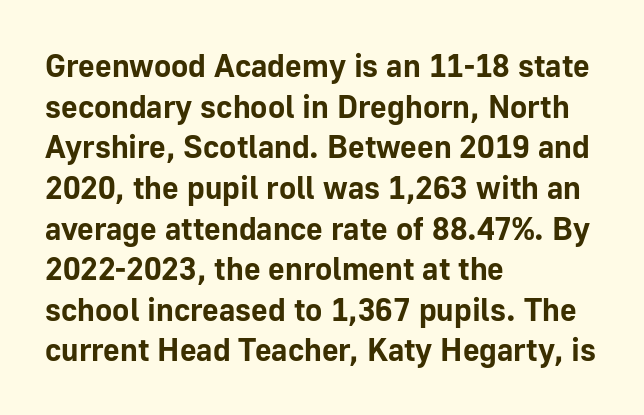
{"serif": "no", "italic": "no", "bold": "yes", "weight": "bold", "width": "normal", "stroke_contrast": "low", "x_height": "medium", "monospaced": "no", "underline": "no", "align": "left", "line_spacing": "normal", "line_spacing_ratio": 1.27, "letter_spacing": "normal", "letter_spacing_em": 0.0, "glyph_px": 32}
